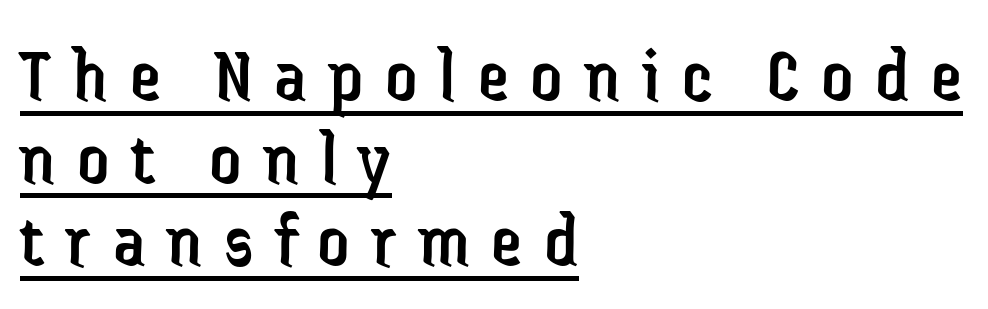
The image shows 78 px regular-weight, condensed sans-serif type, upright; set left-aligned, tight line spacing (1.06x), unusually wide letter spacing (+0.28 em), underlined; low stroke contrast and a medium x-height.
